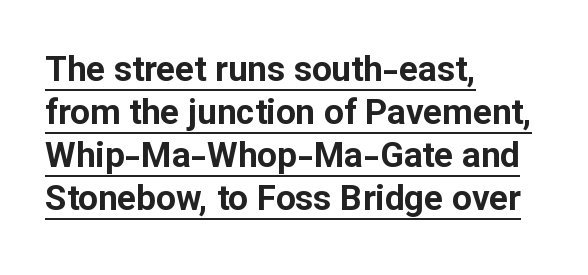
The sample has been set heavy, in full bold. Characters follow at the spacing the type designer built in. Is this a fixed-width face? No — the glyphs have proportional, varying widths. Nope, not italic — everything's standing straight.
